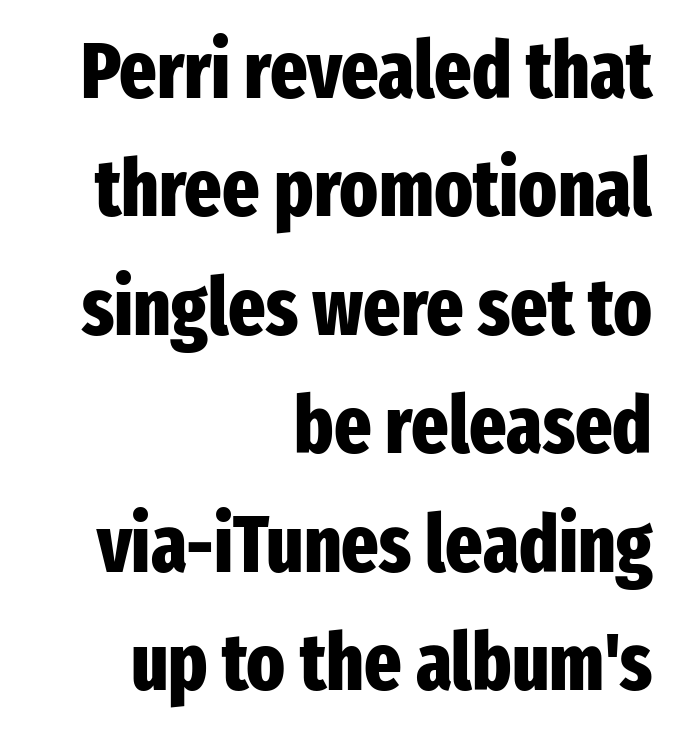
Q: Is the text bold? A: Yes.
Q: Is the text italic (slanted)? A: No, it is upright.
Q: Is the typeface a serif or a sans-serif typeface? A: Sans-serif.
Q: Is the text underlined? A: No.
Q: How is the paragraph aligned? A: Right-aligned.
Q: Is the spacing between letters normal or unusually wide? A: Normal.
Q: Is the spacing between lines tight, normal or loose? A: Normal.
Q: Width (condensed, normal, or wide)? A: Condensed.
Q: Stroke contrast? A: Low.
Q: x-height? A: Medium.
Q: Monospaced? A: No.
